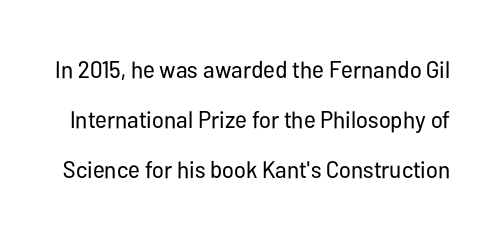
The image shows 24 px text type, upright; set loose line spacing (2.08x), normal letter spacing, not underlined.
